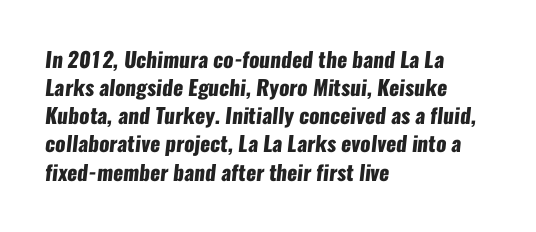
{"bold": "yes", "underline": "no", "align": "left", "line_spacing": "normal", "line_spacing_ratio": 1.34, "letter_spacing": "normal", "letter_spacing_em": 0.0, "glyph_px": 21}
